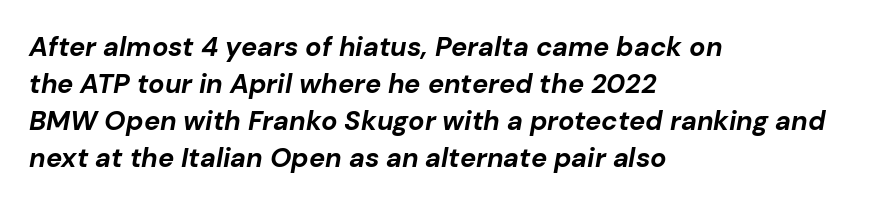
The image shows 27 px bold type, italic (leaning right); set left-aligned, normal line spacing (1.37x), normal letter spacing, not underlined.
